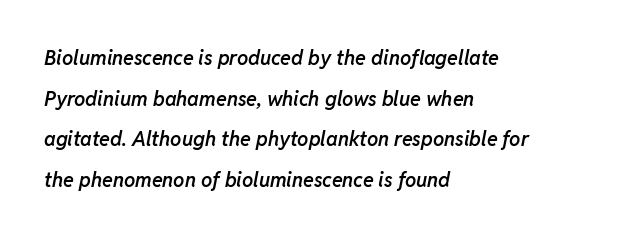
{"italic": "yes", "lean": "right", "slant_degrees": 11, "bold": "semi", "underline": "no", "align": "left", "line_spacing": "loose", "line_spacing_ratio": 2.03, "letter_spacing": "normal", "letter_spacing_em": 0.0, "glyph_px": 20}
